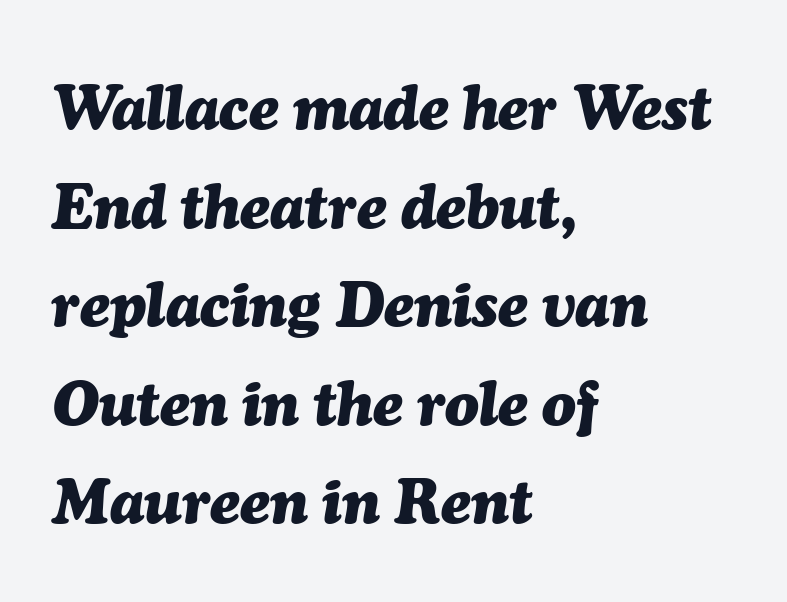
{"italic": "yes", "lean": "right", "slant_degrees": 7, "bold": "yes", "weight": "heavy", "width": "normal", "stroke_contrast": "medium", "x_height": "medium", "monospaced": "no", "underline": "no", "align": "left", "line_spacing": "normal", "line_spacing_ratio": 1.59, "letter_spacing": "normal", "letter_spacing_em": 0.0, "glyph_px": 62}
